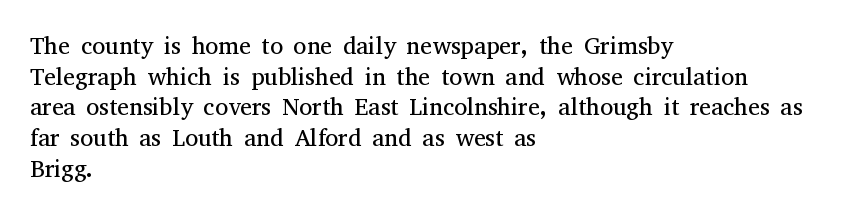
{"italic": "no", "bold": "no", "underline": "no", "align": "left", "line_spacing": "normal", "line_spacing_ratio": 1.28, "letter_spacing": "normal", "letter_spacing_em": 0.0, "glyph_px": 24}
